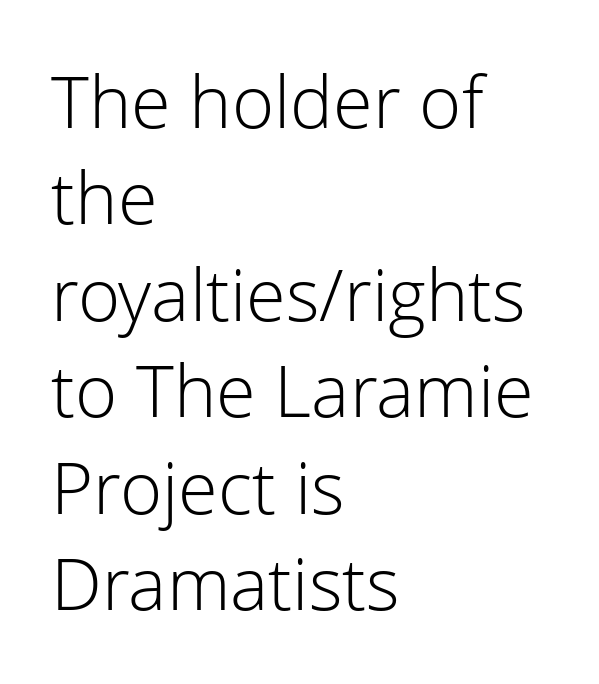
The image shows 72 px light sans-serif type, upright; set left-aligned, normal line spacing (1.34x), normal letter spacing, not underlined; low stroke contrast and a medium x-height.
